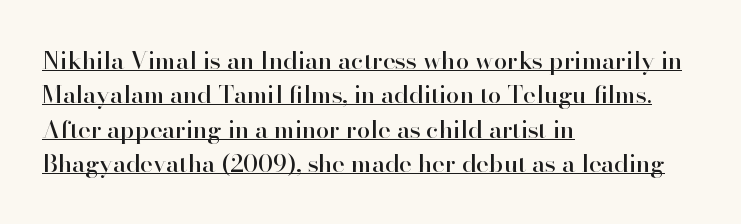
Upright lettering throughout. This rendering leaves character spacing at its baseline value. The vertical gap from one line to the next is medium. The paragraph has a hard left edge and a soft right edge. In designer terms, the underline attribute is active on this setting.
